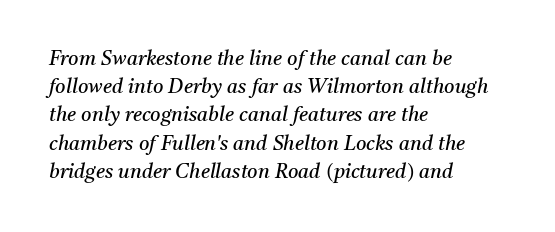
{"italic": "yes", "lean": "right", "slant_degrees": 11, "bold": "no", "underline": "no", "align": "left", "line_spacing": "normal", "line_spacing_ratio": 1.41, "letter_spacing": "normal", "letter_spacing_em": 0.0, "glyph_px": 20}
